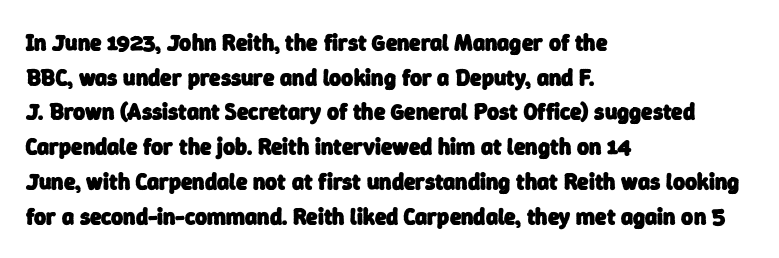
The image shows 23 px bold type; set left-aligned, normal line spacing (1.51x), normal letter spacing, not underlined.
